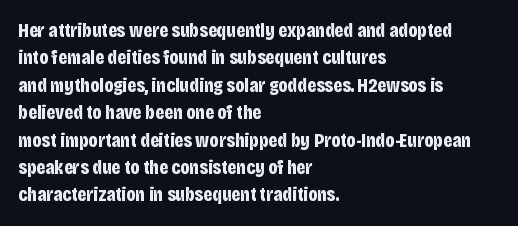
The image shows 20 px bold type, upright; set left-aligned, normal line spacing (1.37x), normal letter spacing, not underlined.
